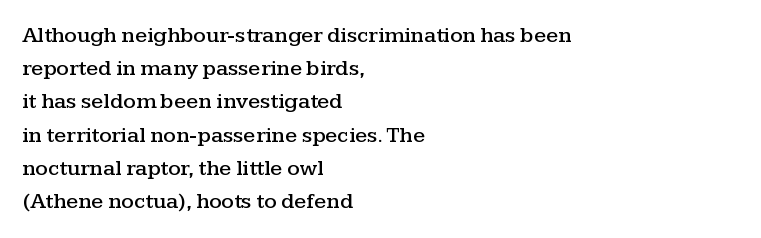
These lines keep a tight, regular rhythm from letter to letter. Vertical spacing — default. No word sits above an underline. The setting favours the left margin, as ordinary paragraphs usually do. The font's upright variant was chosen for this text.
